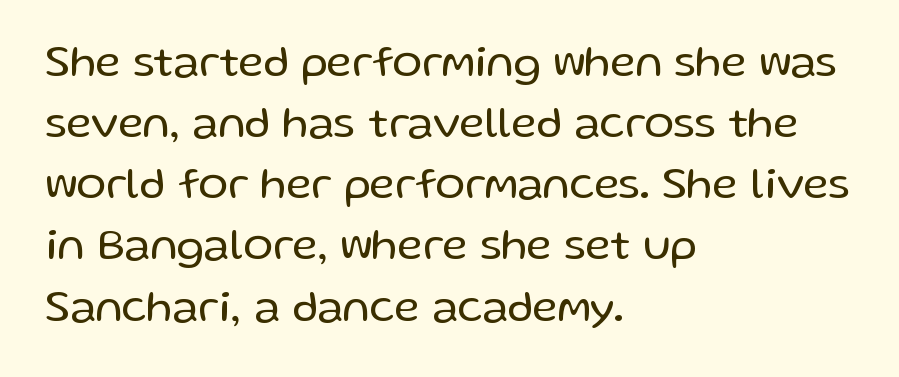
The image shows 44 px regular-weight sans-serif type, upright; set left-aligned, normal line spacing (1.39x), normal letter spacing, not underlined; low stroke contrast and a medium x-height.
